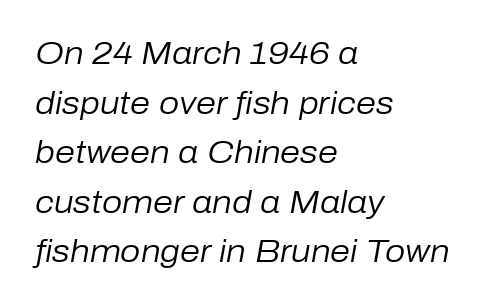
Note the varied advance widths — an 'i' is clearly narrower than an 'm'. Descenders are the only things crossing below the line. Is the block centered? No — it sits flush against the left margin. A typesetter would call this leading conventional body-copy spacing.
